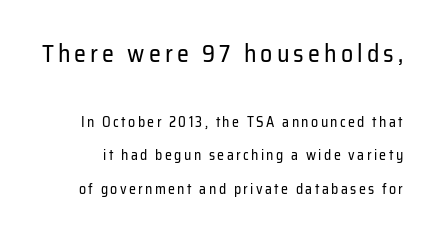
The image shows 24 px text type, upright; set loose line spacing (2.4x), not underlined; the first (top) block is 1.71x larger.
